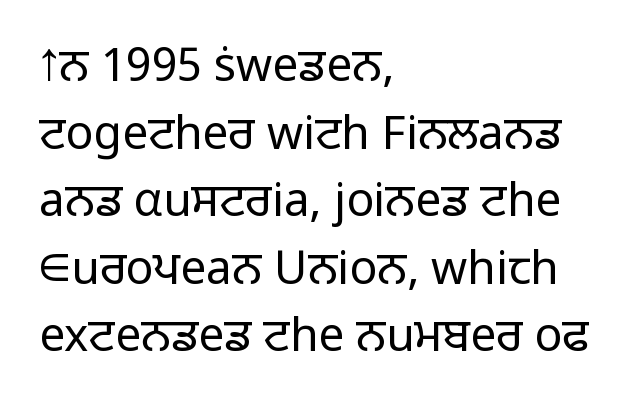
The image shows 46 px light sans-serif type, upright; set left-aligned, normal line spacing (1.47x), normal letter spacing, not underlined; low stroke contrast and a medium x-height.
